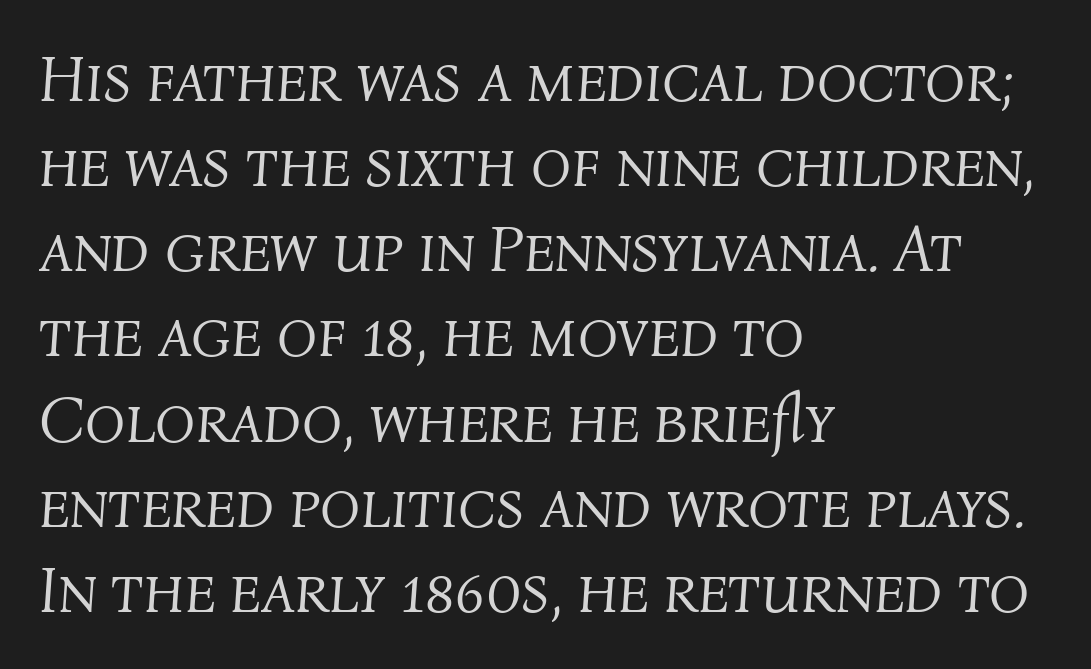
Q: Is the text bold? A: No.
Q: Is the text italic (slanted)? A: Yes, it leans right by about 4 degrees.
Q: Is the text underlined? A: No.
Q: How is the paragraph aligned? A: Left-aligned.
Q: Is the spacing between letters normal or unusually wide? A: Normal.
Q: Is the spacing between lines tight, normal or loose? A: Normal.
Q: Width (condensed, normal, or wide)? A: Normal.
Q: Stroke contrast? A: Medium.
Q: x-height? A: Medium.
Q: Monospaced? A: No.
